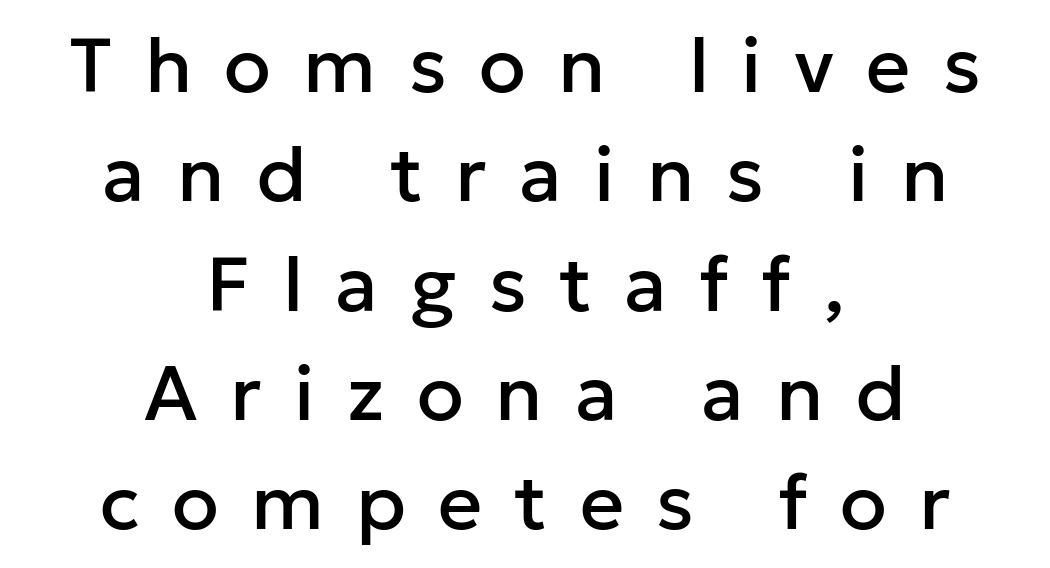
Note the varied advance widths — an 'i' is clearly narrower than an 'm'. This is sans-serif lettering, the kind often seen on screens and signage. Regular leading. Alignment: centered. Each word looks stretched out because of the extra space between its letters. It's the straight-up-and-down kind of type.
